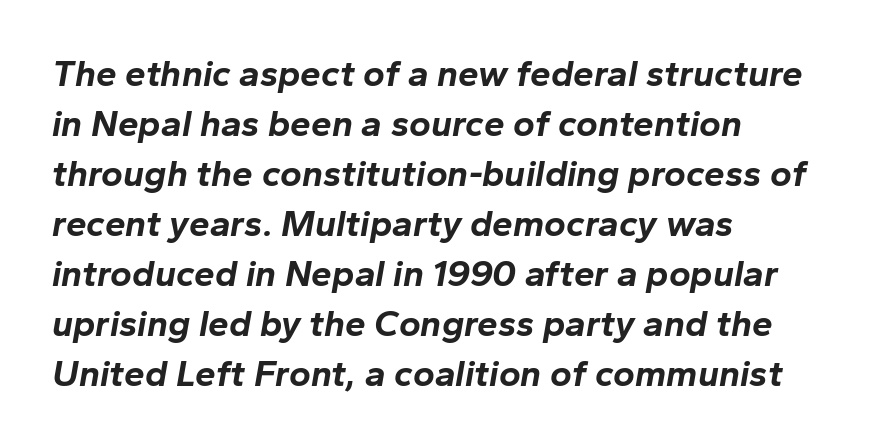
{"italic": "yes", "lean": "right", "slant_degrees": 10, "bold": "yes", "weight": "bold", "width": "normal", "stroke_contrast": "low", "x_height": "medium", "monospaced": "no", "underline": "no", "align": "left", "line_spacing": "normal", "line_spacing_ratio": 1.35, "letter_spacing": "normal", "letter_spacing_em": 0.0, "glyph_px": 37}
